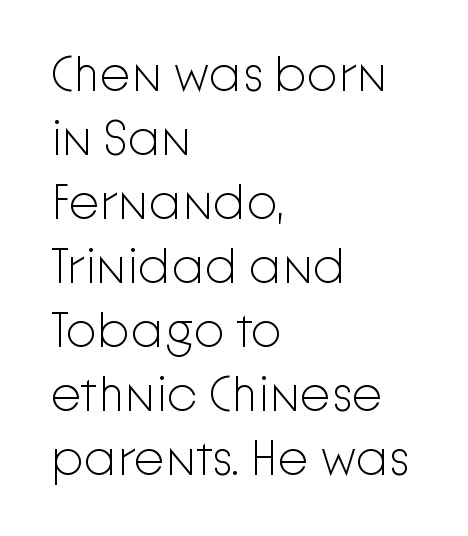
{"serif": "no", "italic": "no", "bold": "no", "weight": "light", "width": "normal", "stroke_contrast": "low", "x_height": "medium", "monospaced": "no", "underline": "no", "align": "left", "line_spacing": "normal", "line_spacing_ratio": 1.28, "letter_spacing": "normal", "letter_spacing_em": 0.0, "glyph_px": 50}
